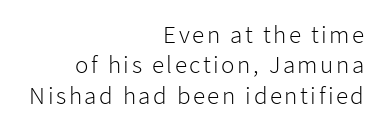
Beneath every word, the page is bare. Typeset ragged left — the right edge is the straight one. Is this a heavy cut? Hardly; it is regular or lighter. Do the letters lean? They stand straight.
